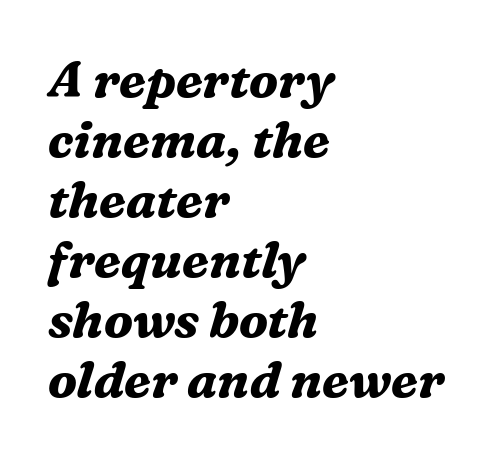
{"serif": "yes", "italic": "yes", "lean": "right", "slant_degrees": 16, "bold": "yes", "weight": "bold", "width": "normal", "stroke_contrast": "medium", "x_height": "medium", "monospaced": "no", "underline": "no", "align": "left", "line_spacing_ratio": 1.2, "letter_spacing": "normal", "letter_spacing_em": 0.0, "glyph_px": 50}
